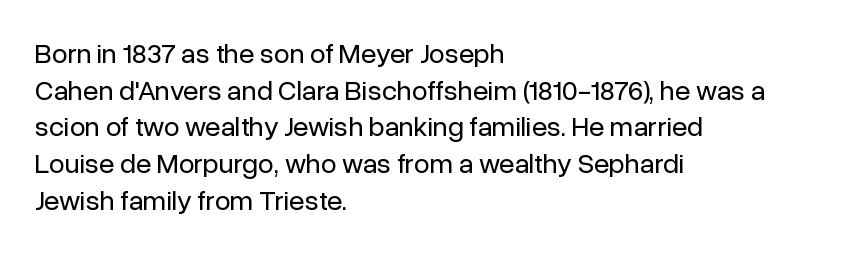
Characters follow at the spacing the type designer built in. Whoever set this chose a conventional vertical rhythm. No letter is thick-stroked: the sample isn't bold. The typeface chosen for these lines omits serifs. Where is the straight margin? On the left.
